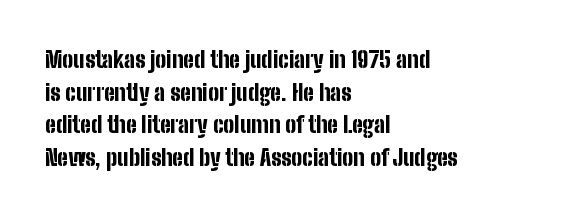
Here the glyphs are tracked normally, forming tight word shapes. One-word summary of the alignment: left. In terms of posture, this sample is upright. Notice how thick the strokes are: this is what a full bold looks like. The lines sit at an ordinary, default distance from one another.
